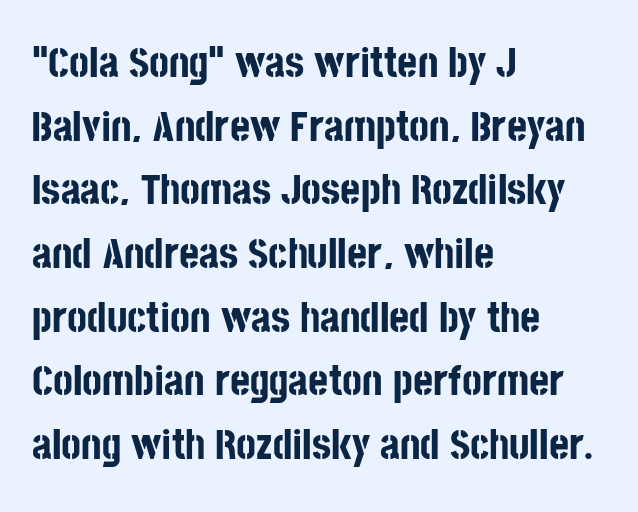
Q: Is the text bold? A: Yes.
Q: Is the text italic (slanted)? A: No, it is upright.
Q: Is the typeface a serif or a sans-serif typeface? A: Sans-serif.
Q: Is the text underlined? A: No.
Q: How is the paragraph aligned? A: Left-aligned.
Q: Is the spacing between letters normal or unusually wide? A: Normal.
Q: Is the spacing between lines tight, normal or loose? A: Normal.
Q: Width (condensed, normal, or wide)? A: Condensed.
Q: Stroke contrast? A: Low.
Q: x-height? A: Large.
Q: Monospaced? A: No.
